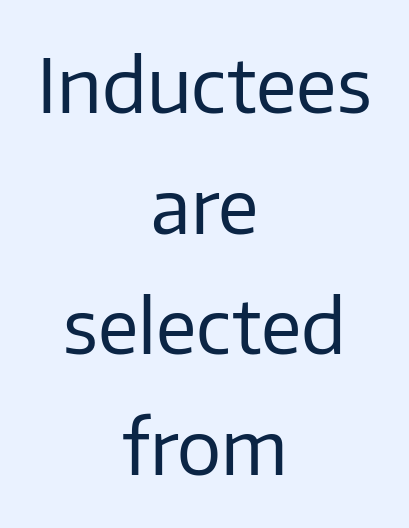
I'd call this a sans setting — the letters go barefoot. Centered paragraph, ragged on both sides. Varying glyph widths throughout — classic text-font behaviour. This sample uses an upright cut, with every glyph sitting square on the baseline. Characters follow at the spacing the type designer built in. The leading is moderate, giving the passage an even texture.
